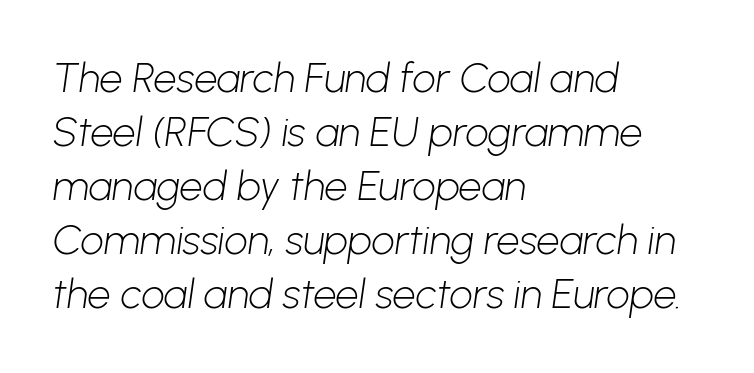
The image shows 41 px light sans-serif type; set left-aligned, normal line spacing (1.32x), normal letter spacing, not underlined; low stroke contrast and a medium x-height.
